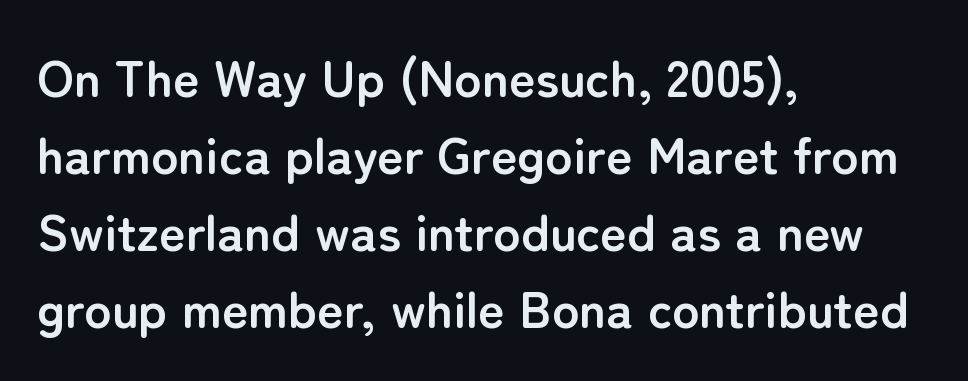
The image shows 51 px semibold sans-serif type, upright; set left-aligned, normal line spacing (1.51x), normal letter spacing, not underlined; low stroke contrast and a medium x-height.
